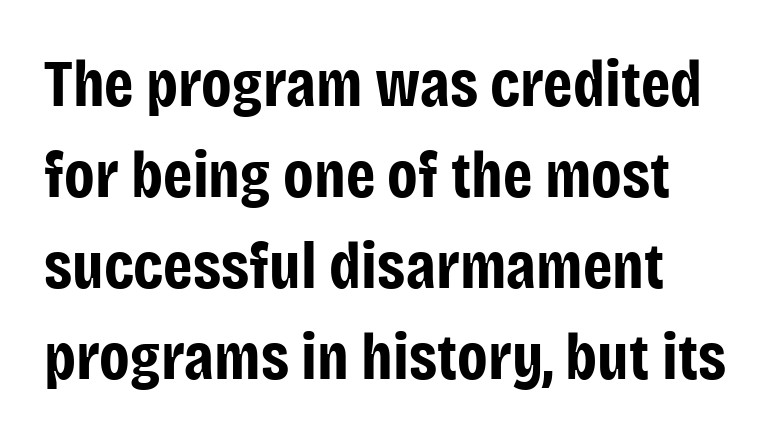
The image shows 66 px bold, condensed sans-serif type, upright; set left-aligned, normal line spacing (1.38x), normal letter spacing, not underlined; low stroke contrast and a large x-height.
